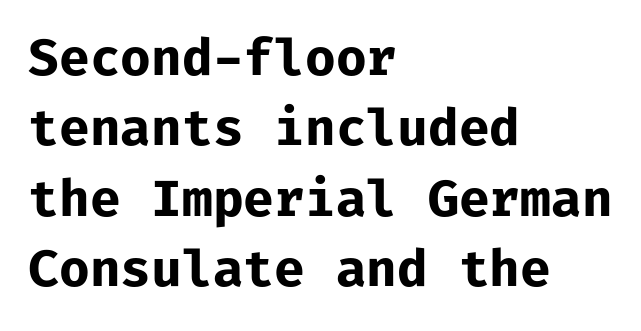
The image shows 50 px bold sans-serif type, upright, monospaced; set left-aligned, normal line spacing (1.41x), normal letter spacing, not underlined; low stroke contrast and a medium x-height.
